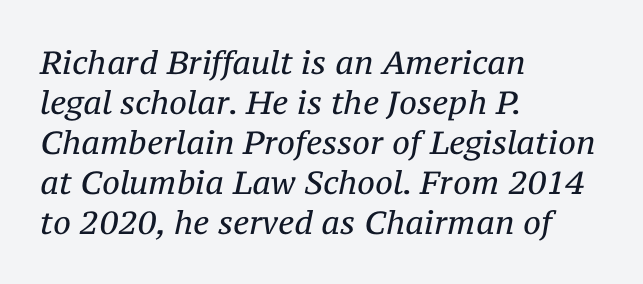
Q: Is the text bold? A: No.
Q: Is the text italic (slanted)? A: Yes, it leans right by about 12 degrees.
Q: Is the typeface a serif or a sans-serif typeface? A: Serif.
Q: Is the text underlined? A: No.
Q: How is the paragraph aligned? A: Left-aligned.
Q: Is the spacing between letters normal or unusually wide? A: Normal.
Q: Is the spacing between lines tight, normal or loose? A: Normal.
Q: Width (condensed, normal, or wide)? A: Normal.
Q: Stroke contrast? A: Medium.
Q: x-height? A: Medium.
Q: Monospaced? A: No.
